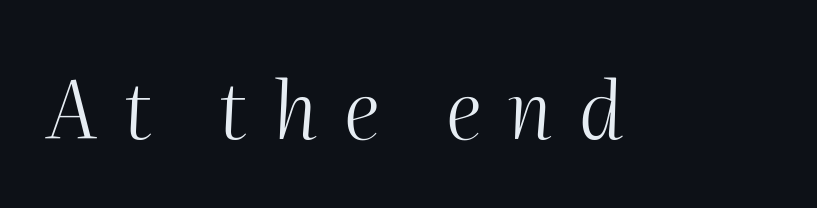
The image shows 80 px light type, italic (leaning right); set unusually wide letter spacing (+0.32 em), not underlined; medium stroke contrast and a medium x-height.
